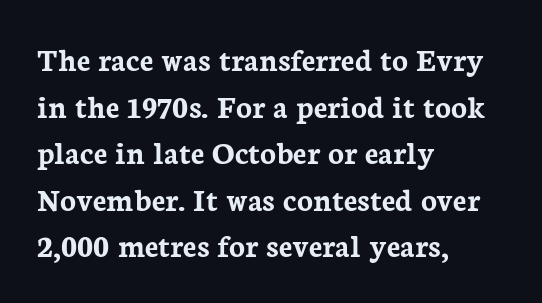
The image shows 33 px semibold serif type, upright; set left-aligned, normal line spacing (1.41x), normal letter spacing, not underlined; low stroke contrast and a medium x-height.
